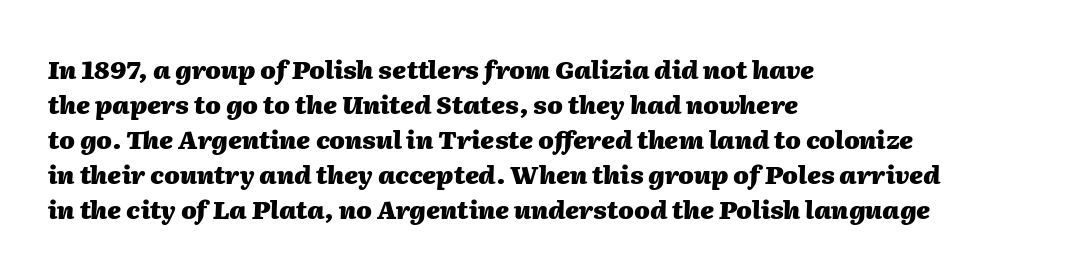
{"italic": "yes", "lean": "right", "slant_degrees": 2, "bold": "yes", "underline": "no", "align": "left", "line_spacing": "normal", "line_spacing_ratio": 1.4, "letter_spacing": "normal", "letter_spacing_em": 0.0, "glyph_px": 25}
